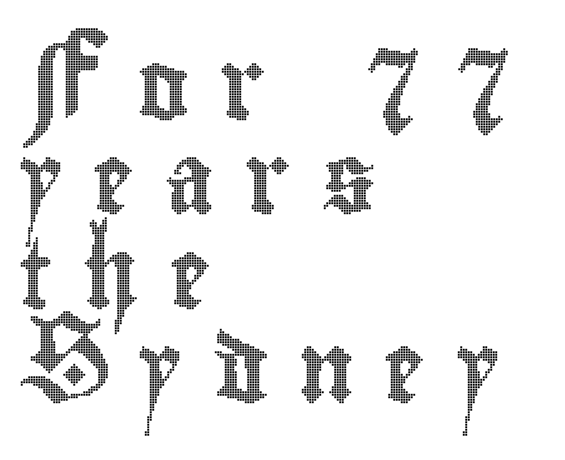
These lines sit exactly where default settings would place them. Letter spacing: wide. The type sits square on the baseline with zero lean. Rule under the text: the space is simply empty. These lines stack with their left ends in a neat column.
